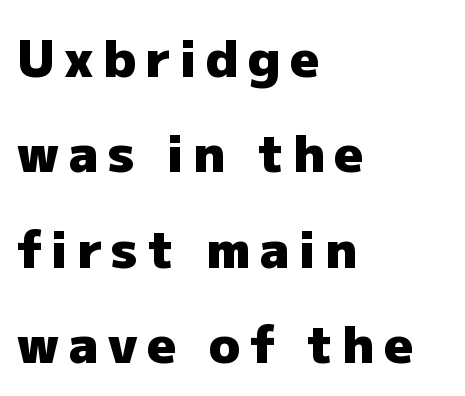
Q: Is the text bold? A: Yes.
Q: Is the text italic (slanted)? A: No, it is upright.
Q: Is the typeface a serif or a sans-serif typeface? A: Sans-serif.
Q: Is the text underlined? A: No.
Q: How is the paragraph aligned? A: Left-aligned.
Q: Width (condensed, normal, or wide)? A: Normal.
Q: Stroke contrast? A: Low.
Q: x-height? A: Medium.
Q: Monospaced? A: No.
